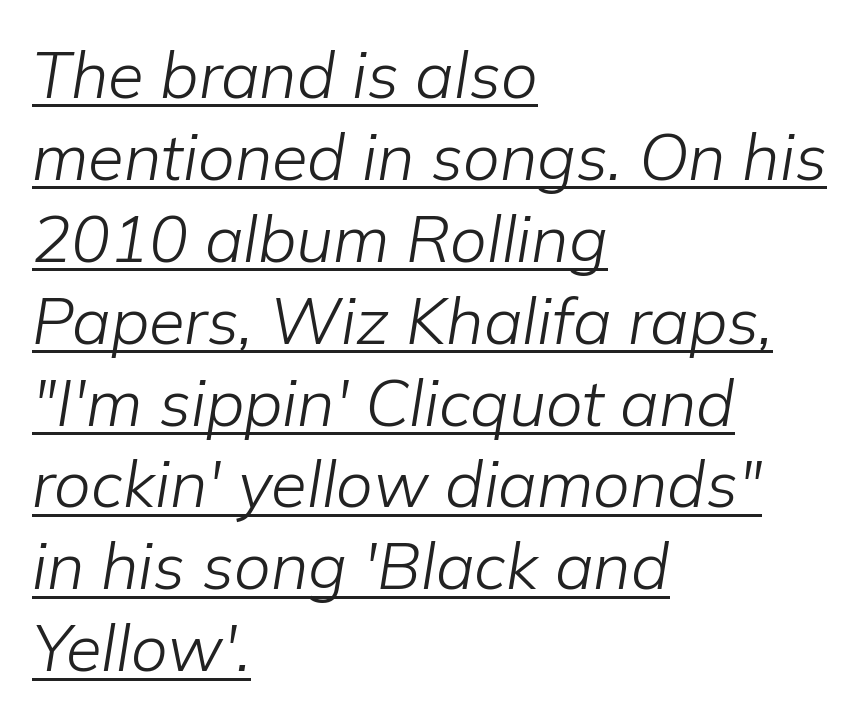
The image shows 65 px light type, italic (leaning right); set left-aligned, normal line spacing (1.26x), normal letter spacing, underlined; low stroke contrast and a medium x-height.
